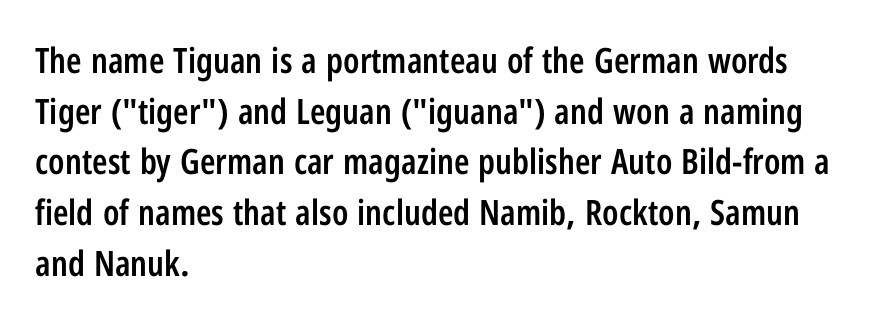
The image shows 35 px semibold, condensed sans-serif type, upright; set left-aligned, normal line spacing (1.45x), normal letter spacing, not underlined; low stroke contrast and a medium x-height.
